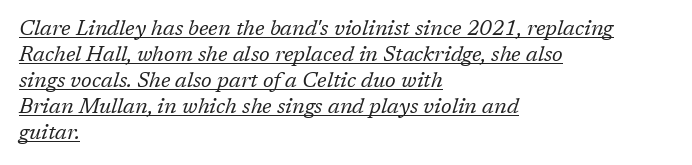
On a weight scale, this lands at 450 or below. In terms of letterspacing, this is plain default setting. Looks like someone drew a line under every word here. The typography opts for an oblique posture over an upright one.
